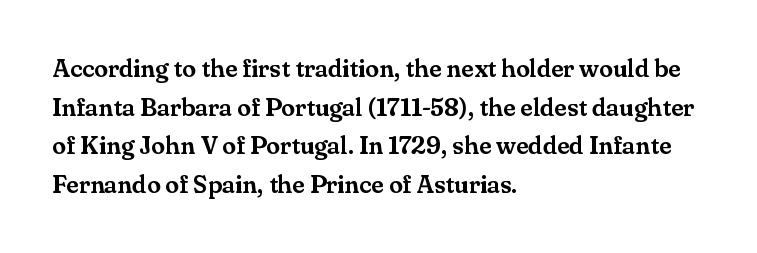
The image shows 25 px text type, upright; set left-aligned, normal line spacing (1.55x), normal letter spacing, not underlined.
